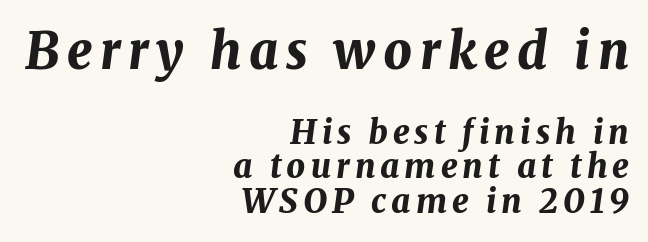
Q: Is the text bold? A: Yes.
Q: Is the text italic (slanted)? A: Yes, it leans right by about 8 degrees.
Q: Is the text underlined? A: No.
Q: How is the paragraph aligned? A: Right-aligned.
Q: Is the spacing between lines tight, normal or loose? A: Tight.
Q: Which block of text is set in a larger size, the first (top) or the second (bottom)? A: The first (top) one.
Q: Width (condensed, normal, or wide)? A: Normal.
Q: Stroke contrast? A: Medium.
Q: x-height? A: Medium.
Q: Monospaced? A: No.
